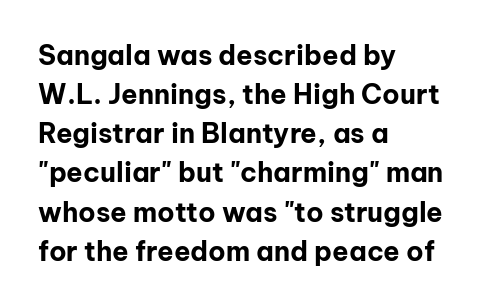
The image shows 27 px bold type, upright; set left-aligned, normal line spacing (1.45x), normal letter spacing, not underlined.
